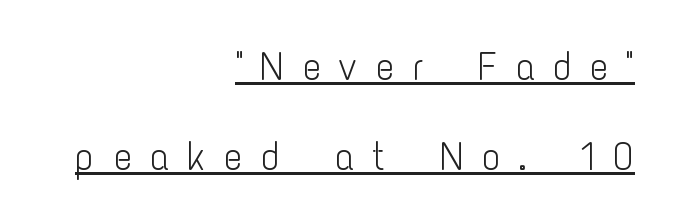
{"serif": "no", "italic": "no", "bold": "no", "weight": "light", "width": "condensed", "stroke_contrast": "low", "x_height": "medium", "monospaced": "no", "underline": "yes", "align": "right", "line_spacing": "loose", "line_spacing_ratio": 2.24, "letter_spacing": "wide", "letter_spacing_em": 0.43, "glyph_px": 40}
